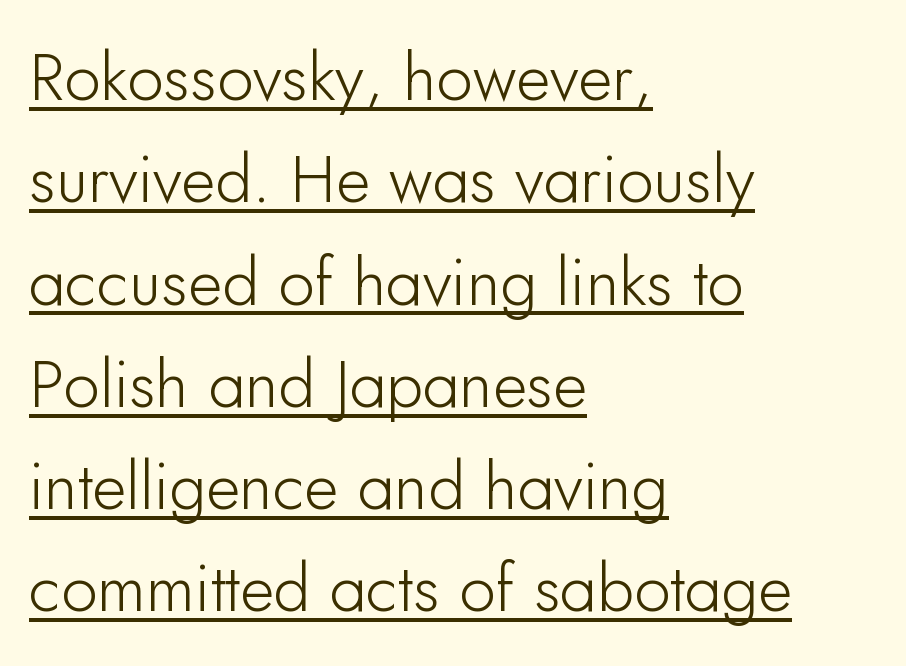
The image shows 66 px sans-serif type, upright; set left-aligned, normal line spacing (1.55x), normal letter spacing, underlined; low stroke contrast and a small x-height.
